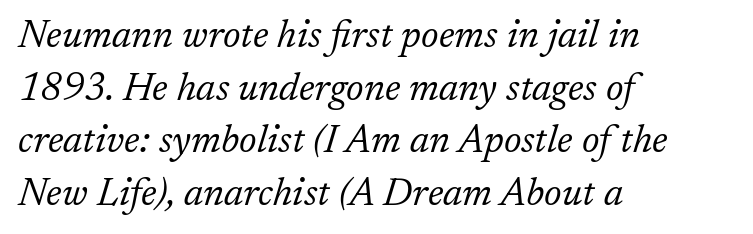
Each stroke keeps to a modest, everyday thickness or less. Is this a fixed-width face? No — the glyphs have proportional, varying widths. The string is rendered with underlining switched off. The text carries the slant typical of an italic or oblique font. The setting favours the left margin, as ordinary paragraphs usually do.
